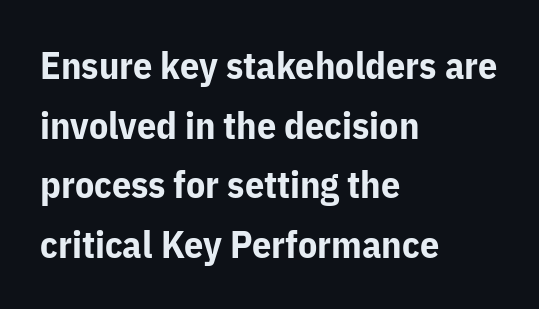
The image shows 38 px bold sans-serif type, upright; set left-aligned, normal line spacing (1.57x), normal letter spacing, not underlined; low stroke contrast and a medium x-height.
